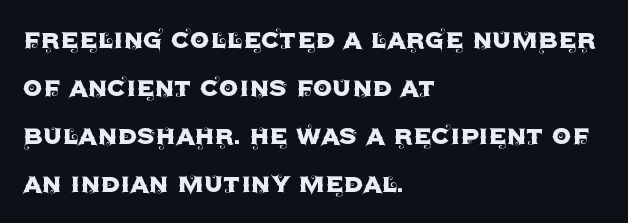
Q: Is the text italic (slanted)? A: No, it is upright.
Q: Is the typeface a serif or a sans-serif typeface? A: Sans-serif.
Q: Is the text underlined? A: No.
Q: How is the paragraph aligned? A: Left-aligned.
Q: Is the spacing between letters normal or unusually wide? A: Normal.
Q: Is the spacing between lines tight, normal or loose? A: Normal.
Q: Width (condensed, normal, or wide)? A: Normal.
Q: x-height? A: Large.
Q: Monospaced? A: No.
